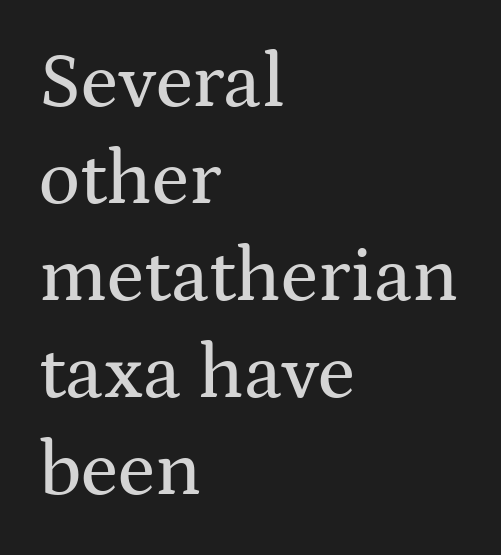
{"serif": "yes", "italic": "no", "width": "wide", "stroke_contrast": "medium", "x_height": "medium", "monospaced": "no", "underline": "no", "align": "left", "line_spacing": "normal", "line_spacing_ratio": 1.26, "letter_spacing": "normal", "letter_spacing_em": 0.0, "glyph_px": 77}
